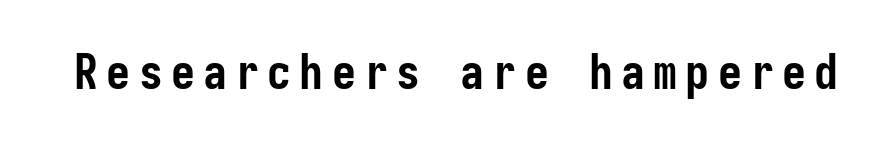
Does the type have serifs? No, each stem ends abruptly. Its strokes are broad and dark, the hallmark of bold type. The letters stand straight up with perfectly vertical stems. Bare-footed words on every line.
